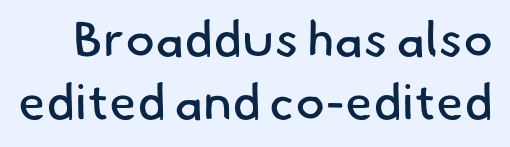
Does the leading feel generous? No, just average. Typographically, this falls in the sans-serif category. The face looks like a standard text weight, possibly lighter. A typesetter would call this proportional, since set widths differ per character.
